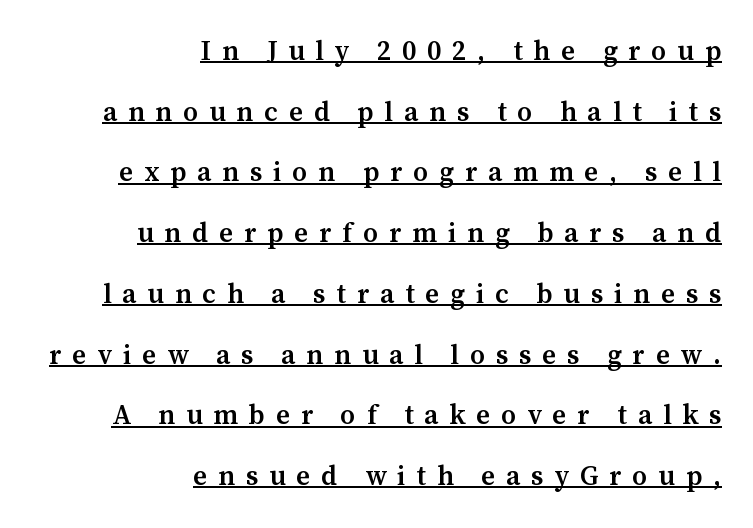
Q: Is the text bold? A: Semi-bold.
Q: Is the text italic (slanted)? A: No, it is upright.
Q: Is the text underlined? A: Yes.
Q: How is the paragraph aligned? A: Right-aligned.
Q: Is the spacing between letters normal or unusually wide? A: Unusually wide.
Q: Is the spacing between lines tight, normal or loose? A: Loose.
